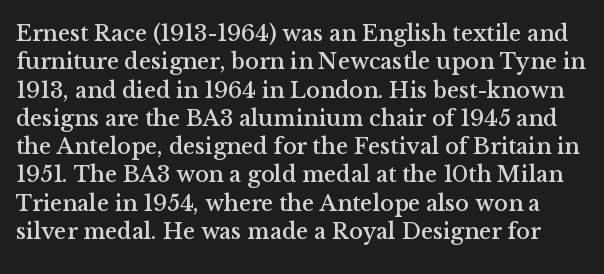
The image shows 23 px text type, upright; set line spacing 1.23x, normal letter spacing, not underlined.
